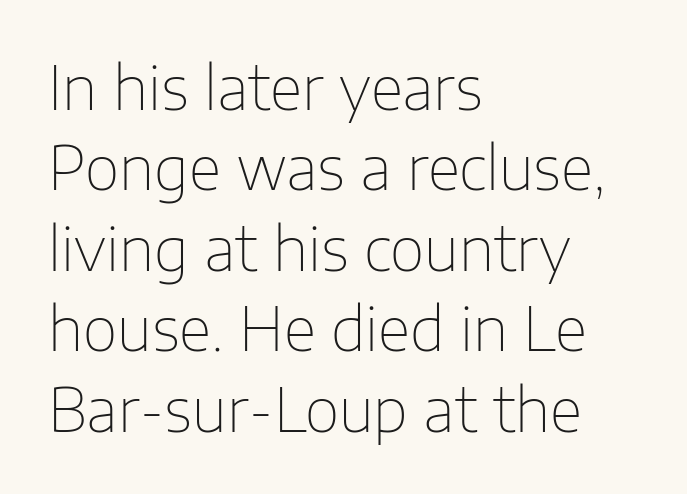
Q: Is the text bold? A: No.
Q: Is the text italic (slanted)? A: No, it is upright.
Q: Is the typeface a serif or a sans-serif typeface? A: Sans-serif.
Q: Is the text underlined? A: No.
Q: How is the paragraph aligned? A: Left-aligned.
Q: Is the spacing between letters normal or unusually wide? A: Normal.
Q: Is the spacing between lines tight, normal or loose? A: Normal.
Q: Width (condensed, normal, or wide)? A: Normal.
Q: Stroke contrast? A: Low.
Q: x-height? A: Medium.
Q: Monospaced? A: No.
